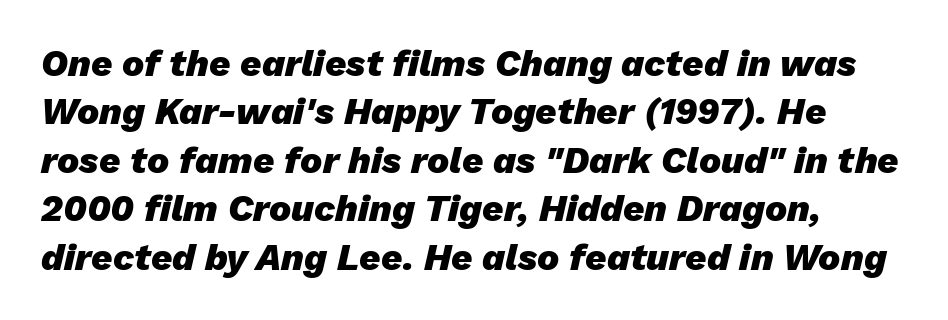
Q: Is the text bold? A: Yes.
Q: Is the text italic (slanted)? A: Yes, it leans right by about 13 degrees.
Q: Is the text underlined? A: No.
Q: Is the spacing between letters normal or unusually wide? A: Normal.
Q: Is the spacing between lines tight, normal or loose? A: Normal.
Q: Width (condensed, normal, or wide)? A: Normal.
Q: Stroke contrast? A: Low.
Q: x-height? A: Medium.
Q: Monospaced? A: No.
